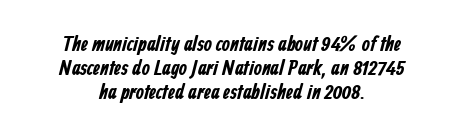
Teacher's note: observe the equal gaps on both sides — that is centered alignment. Anything drawn beneath the words? Only blank space. This sample trades vertical openness for compactness between lines. This rendering leaves character spacing at its baseline value.
